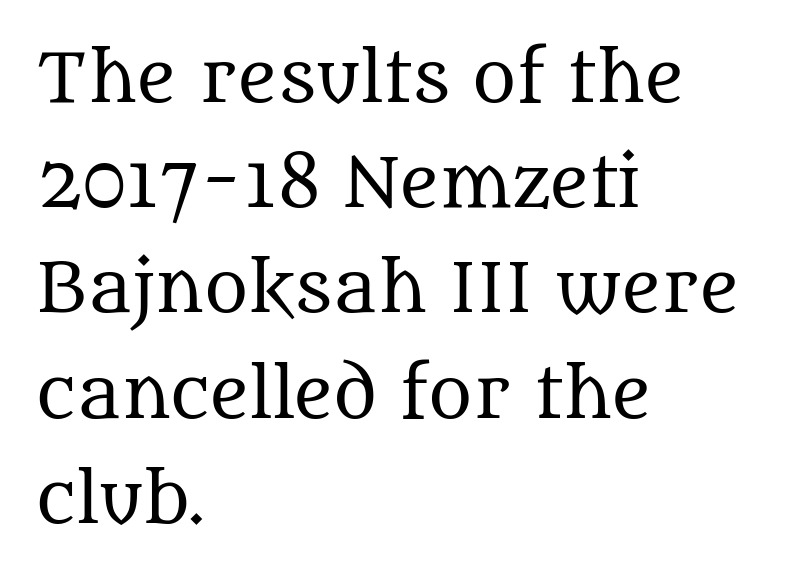
Q: Is the text bold? A: No.
Q: Is the text italic (slanted)? A: No, it is upright.
Q: Is the typeface a serif or a sans-serif typeface? A: Serif.
Q: Is the text underlined? A: No.
Q: How is the paragraph aligned? A: Left-aligned.
Q: Is the spacing between letters normal or unusually wide? A: Normal.
Q: Is the spacing between lines tight, normal or loose? A: Normal.
Q: Width (condensed, normal, or wide)? A: Normal.
Q: Stroke contrast? A: Medium.
Q: x-height? A: Large.
Q: Monospaced? A: No.
